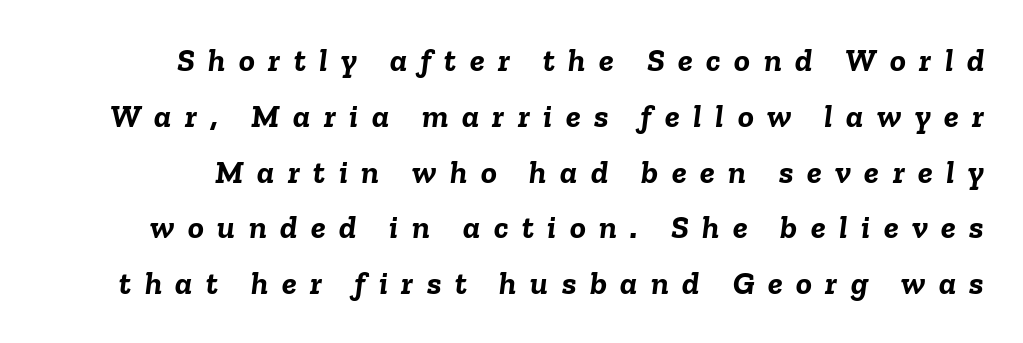
The gap between lines stays unmarked. Proportional: the letters do not fall into vertical columns. It's the slanting kind of type. Look at the tracking — it's clearly loosened, letters drifting apart.
